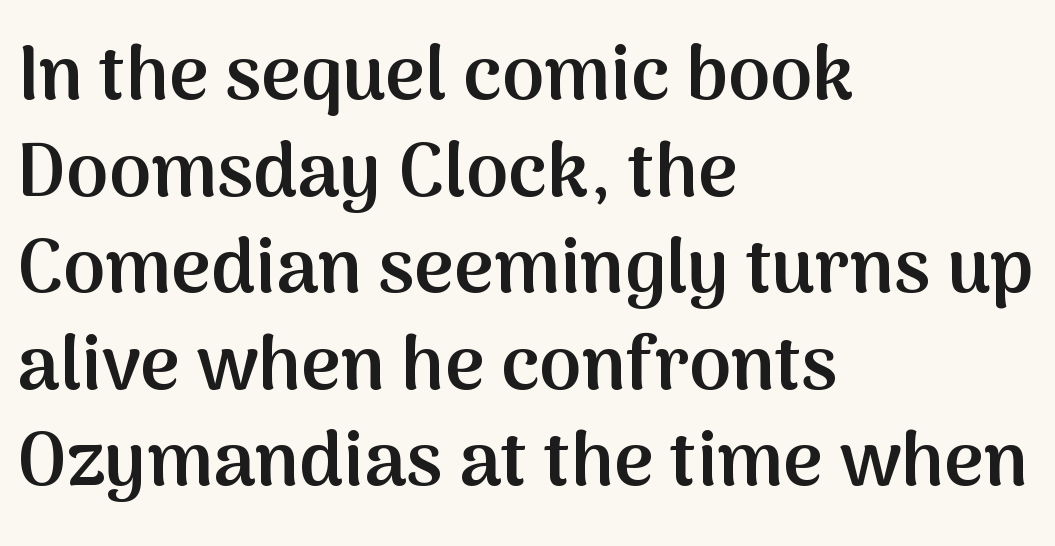
Q: Is the text bold? A: Semi-bold.
Q: Is the text italic (slanted)? A: No, it is upright.
Q: Is the typeface a serif or a sans-serif typeface? A: Sans-serif.
Q: Is the text underlined? A: No.
Q: How is the paragraph aligned? A: Left-aligned.
Q: Is the spacing between letters normal or unusually wide? A: Normal.
Q: Is the spacing between lines tight, normal or loose? A: Normal.
Q: Width (condensed, normal, or wide)? A: Normal.
Q: Stroke contrast? A: Medium.
Q: x-height? A: Medium.
Q: Monospaced? A: No.
